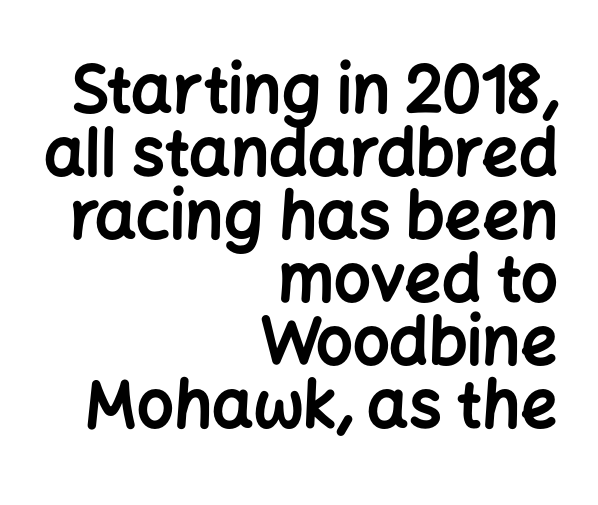
{"serif": "no", "italic": "no", "bold": "yes", "weight": "bold", "width": "normal", "stroke_contrast": "low", "x_height": "medium", "monospaced": "no", "underline": "no", "align": "right", "line_spacing": "tight", "line_spacing_ratio": 0.97, "letter_spacing": "normal", "letter_spacing_em": 0.0, "glyph_px": 65}
